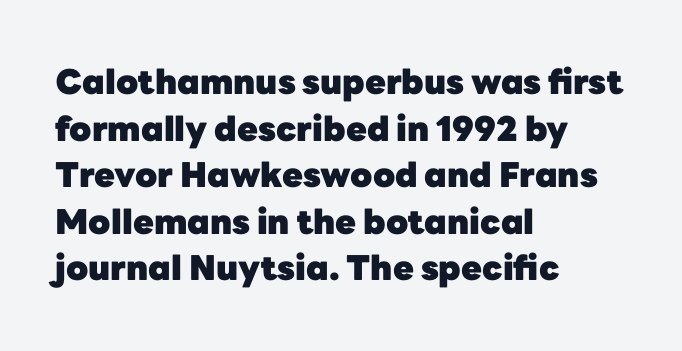
The image shows 34 px heavy sans-serif type, upright; set left-aligned, normal line spacing (1.37x), normal letter spacing, not underlined; low stroke contrast and a medium x-height.
